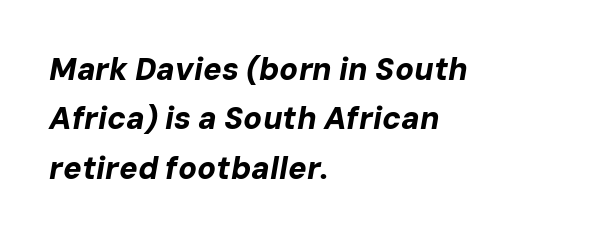
Q: Is the text bold? A: Yes.
Q: Is the text italic (slanted)? A: Yes, it leans right by about 10 degrees.
Q: Is the text underlined? A: No.
Q: How is the paragraph aligned? A: Left-aligned.
Q: Is the spacing between letters normal or unusually wide? A: Normal.
Q: Is the spacing between lines tight, normal or loose? A: Normal.
Q: Width (condensed, normal, or wide)? A: Normal.
Q: Stroke contrast? A: Low.
Q: x-height? A: Medium.
Q: Monospaced? A: No.
